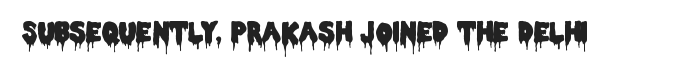
{"italic": "no", "underline": "no", "letter_spacing": "normal", "letter_spacing_em": 0.0, "glyph_px": 26}
